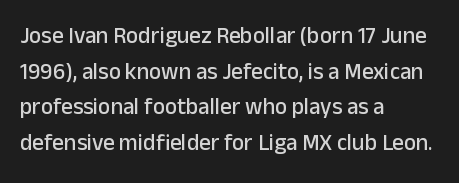
The image shows 23 px text type, upright; set left-aligned, normal line spacing (1.55x), normal letter spacing, not underlined.
